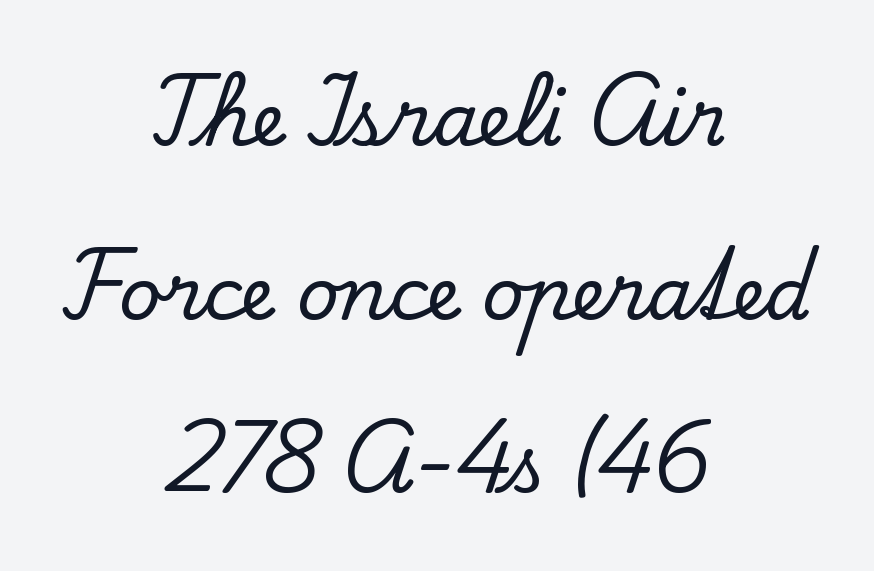
The image shows 73 px serif type; set centered, loose line spacing (2.38x), normal letter spacing, not underlined; low stroke contrast and a small x-height.
